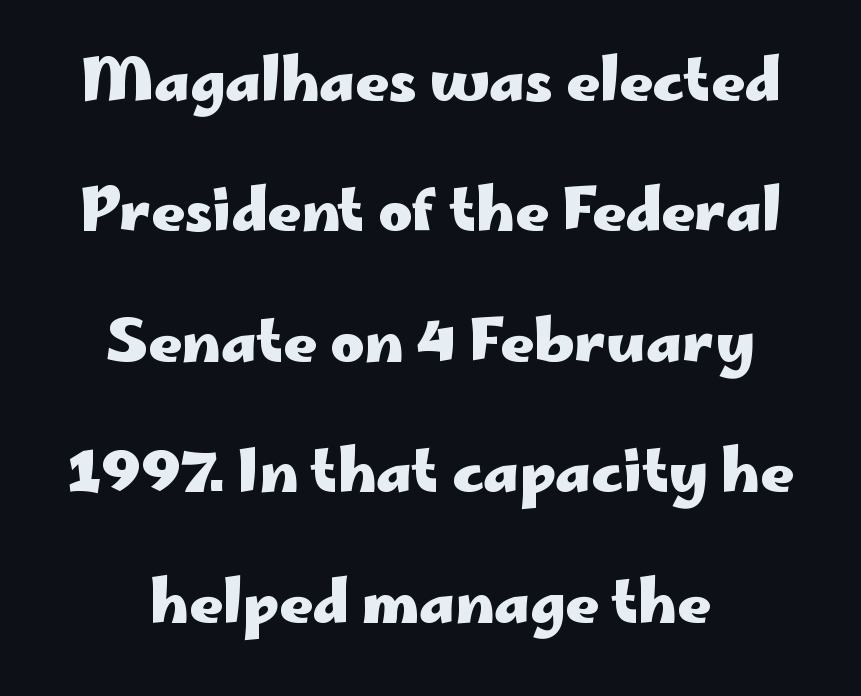
The designer dialed line spacing up above the default. Heavy, bold letterforms. Horizontal alignment here is central, giving a formal, balanced look. Beneath every word, the page is bare.
